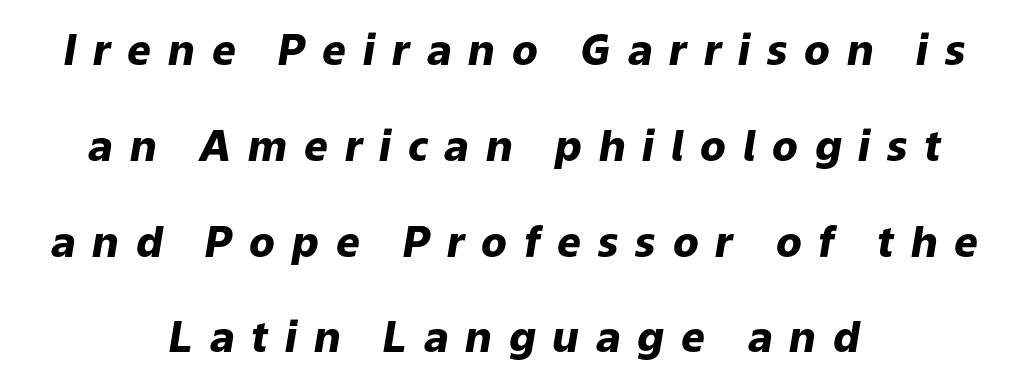
Does the copy run flush right? No — it is centered line by line. This sample has the flowing, uneven cadence of proportional lettering. The passage shown is emphatically bold. The letterforms stand isolated, each surrounded by extra space. Does the lettering tilt? It does — this is italic. Descender tails drop into unmarked territory.
